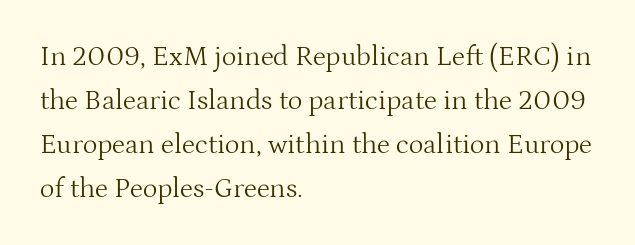
Compared with typical body copy, the letter spacing here is the same. Counters stay open thanks to moderate or lighter strokes. Just letters on the line, the space beneath them empty. If you drew a line through each stem, it would be perfectly vertical.
